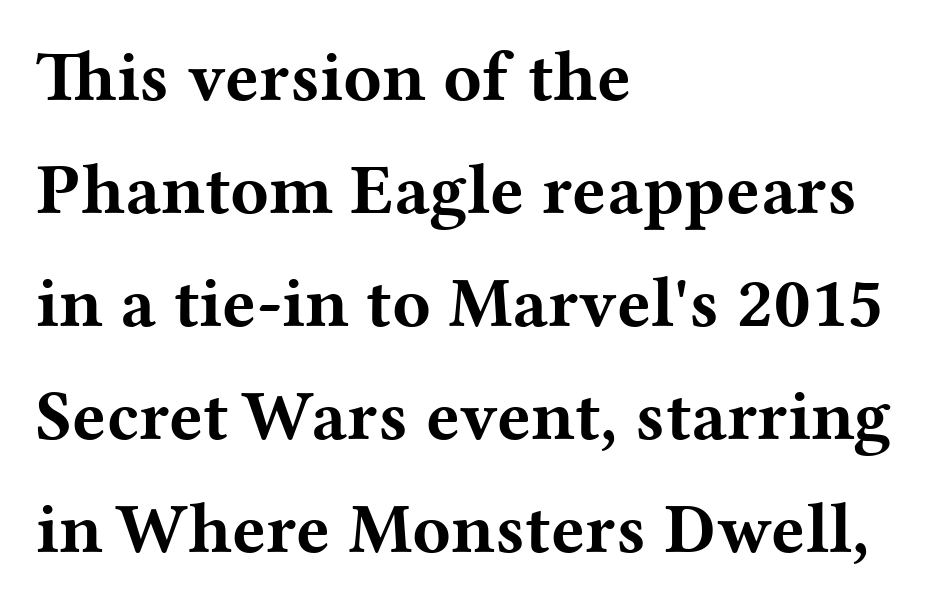
Q: Is the text bold? A: Yes.
Q: Is the text italic (slanted)? A: No, it is upright.
Q: Is the typeface a serif or a sans-serif typeface? A: Serif.
Q: Is the text underlined? A: No.
Q: How is the paragraph aligned? A: Left-aligned.
Q: Is the spacing between letters normal or unusually wide? A: Normal.
Q: Is the spacing between lines tight, normal or loose? A: Normal.
Q: Width (condensed, normal, or wide)? A: Wide.
Q: Stroke contrast? A: Medium.
Q: x-height? A: Medium.
Q: Monospaced? A: No.
